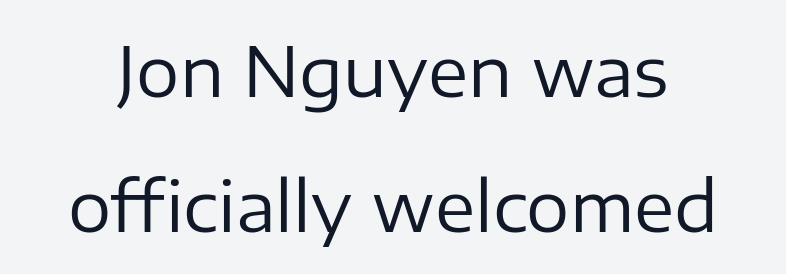
The image shows 68 px regular-weight sans-serif type, upright; set loose line spacing (1.99x), normal letter spacing, not underlined; low stroke contrast and a medium x-height.
